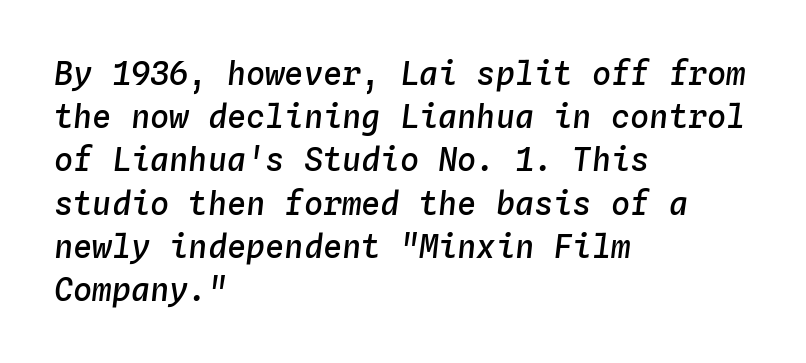
Q: Is the text bold? A: Semi-bold.
Q: Is the text italic (slanted)? A: Yes, it leans right by about 4 degrees.
Q: Is the text underlined? A: No.
Q: How is the paragraph aligned? A: Left-aligned.
Q: Is the spacing between letters normal or unusually wide? A: Normal.
Q: Is the spacing between lines tight, normal or loose? A: Normal.
Q: Width (condensed, normal, or wide)? A: Normal.
Q: Stroke contrast? A: Low.
Q: x-height? A: Medium.
Q: Monospaced? A: Yes.
